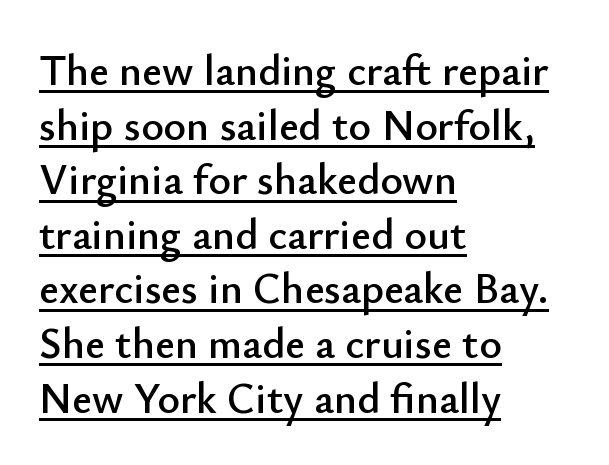
{"serif": "no", "italic": "no", "width": "normal", "stroke_contrast": "low", "x_height": "small", "monospaced": "no", "underline": "yes", "align": "left", "line_spacing": "normal", "line_spacing_ratio": 1.27, "letter_spacing": "normal", "letter_spacing_em": 0.0, "glyph_px": 43}
